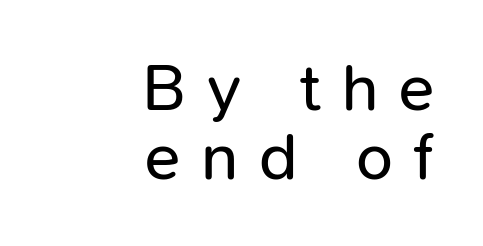
The letterforms stand isolated, each surrounded by extra space. Just letters on the line, the space beneath them empty. Every stem runs plumb, perpendicular to the baseline. You could not count columns in this text — the font is proportionally spaced. The leading is snug, giving the passage a crowded texture.
